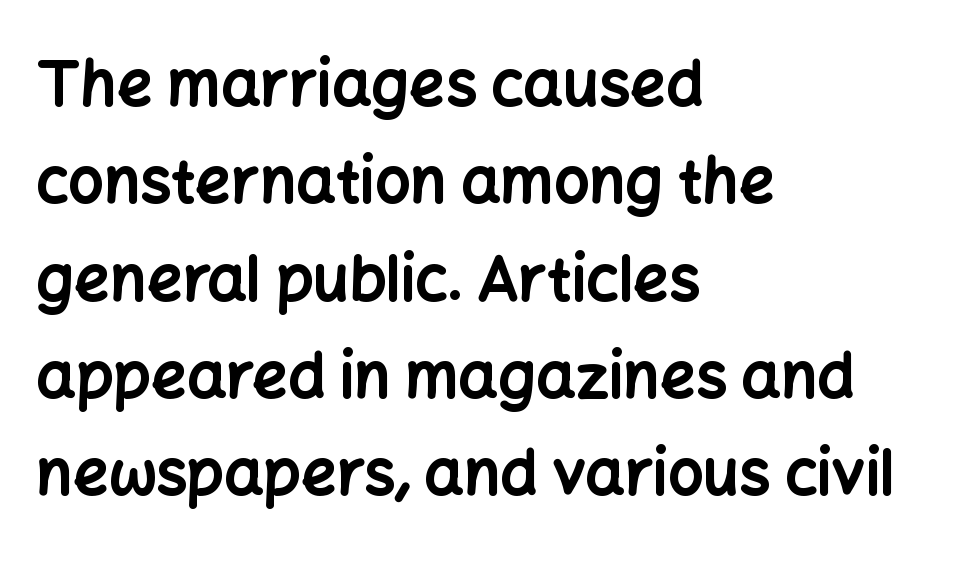
Q: Is the text bold? A: Yes.
Q: Is the text italic (slanted)? A: No, it is upright.
Q: Is the typeface a serif or a sans-serif typeface? A: Sans-serif.
Q: Is the text underlined? A: No.
Q: How is the paragraph aligned? A: Left-aligned.
Q: Is the spacing between letters normal or unusually wide? A: Normal.
Q: Is the spacing between lines tight, normal or loose? A: Normal.
Q: Width (condensed, normal, or wide)? A: Normal.
Q: Stroke contrast? A: Low.
Q: x-height? A: Medium.
Q: Monospaced? A: No.
